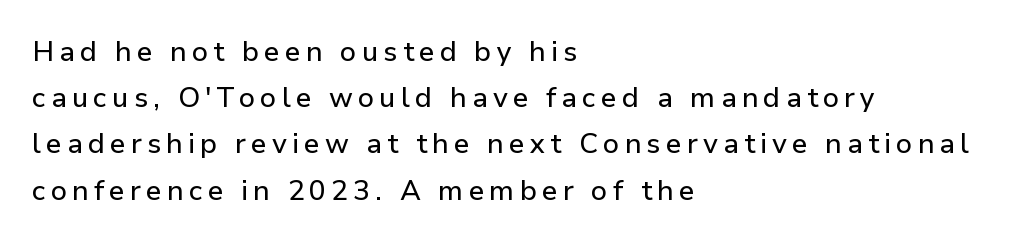
Q: Is the text italic (slanted)? A: No, it is upright.
Q: Is the typeface a serif or a sans-serif typeface? A: Sans-serif.
Q: Is the text underlined? A: No.
Q: How is the paragraph aligned? A: Left-aligned.
Q: Is the spacing between lines tight, normal or loose? A: Normal.
Q: Width (condensed, normal, or wide)? A: Normal.
Q: Stroke contrast? A: Low.
Q: x-height? A: Medium.
Q: Monospaced? A: No.
